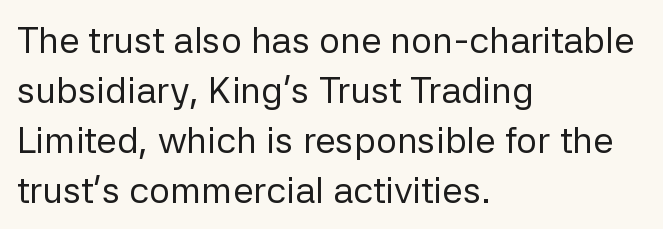
{"serif": "no", "italic": "no", "bold": "no", "weight": "regular", "width": "normal", "stroke_contrast": "low", "x_height": "medium", "monospaced": "no", "underline": "no", "align": "left", "line_spacing": "normal", "line_spacing_ratio": 1.35, "letter_spacing": "normal", "letter_spacing_em": 0.0, "glyph_px": 37}
